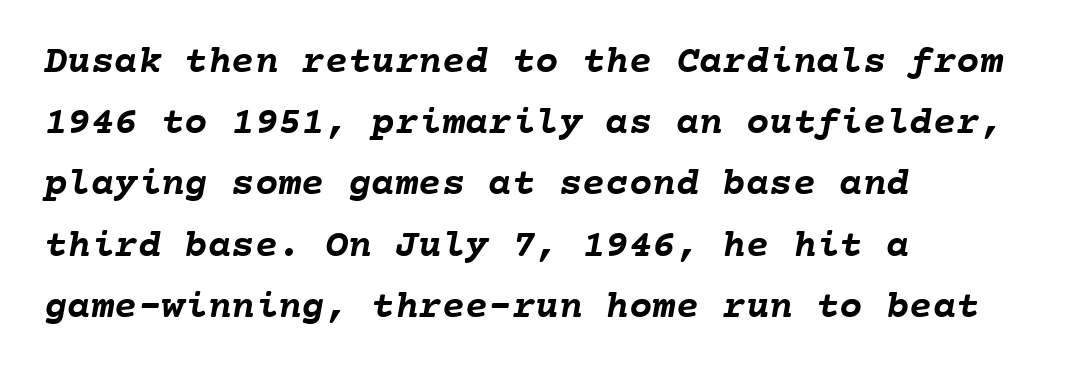
Q: Is the text bold? A: Yes.
Q: Is the text underlined? A: No.
Q: How is the paragraph aligned? A: Left-aligned.
Q: Is the spacing between letters normal or unusually wide? A: Normal.
Q: Is the spacing between lines tight, normal or loose? A: Normal.
Q: Width (condensed, normal, or wide)? A: Normal.
Q: Stroke contrast? A: Low.
Q: x-height? A: Medium.
Q: Monospaced? A: Yes.
